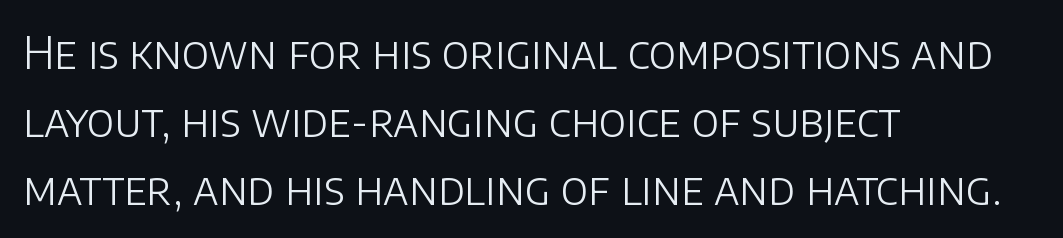
The image shows 44 px light sans-serif type, upright; set left-aligned, normal line spacing (1.54x), normal letter spacing, not underlined; low stroke contrast and a large x-height.
